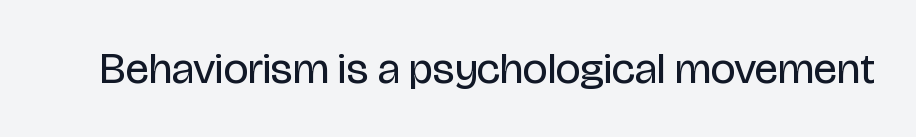
Q: Is the text bold? A: No.
Q: Is the text italic (slanted)? A: No, it is upright.
Q: Is the typeface a serif or a sans-serif typeface? A: Sans-serif.
Q: Is the text underlined? A: No.
Q: Is the spacing between letters normal or unusually wide? A: Normal.
Q: Width (condensed, normal, or wide)? A: Condensed.
Q: Stroke contrast? A: Low.
Q: x-height? A: Large.
Q: Monospaced? A: No.
